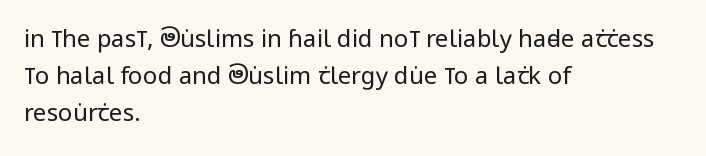
Q: Is the text bold? A: No.
Q: Is the text italic (slanted)? A: No, it is upright.
Q: Is the text underlined? A: No.
Q: How is the paragraph aligned? A: Left-aligned.
Q: Is the spacing between letters normal or unusually wide? A: Normal.
Q: Is the spacing between lines tight, normal or loose? A: Normal.
